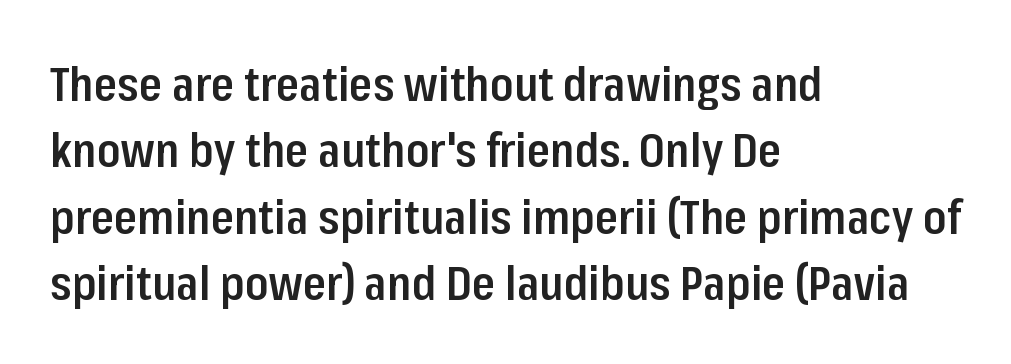
Q: Is the text bold? A: Semi-bold.
Q: Is the text italic (slanted)? A: No, it is upright.
Q: Is the typeface a serif or a sans-serif typeface? A: Sans-serif.
Q: Is the text underlined? A: No.
Q: How is the paragraph aligned? A: Left-aligned.
Q: Is the spacing between letters normal or unusually wide? A: Normal.
Q: Is the spacing between lines tight, normal or loose? A: Normal.
Q: Width (condensed, normal, or wide)? A: Condensed.
Q: Stroke contrast? A: Low.
Q: x-height? A: Medium.
Q: Monospaced? A: No.
